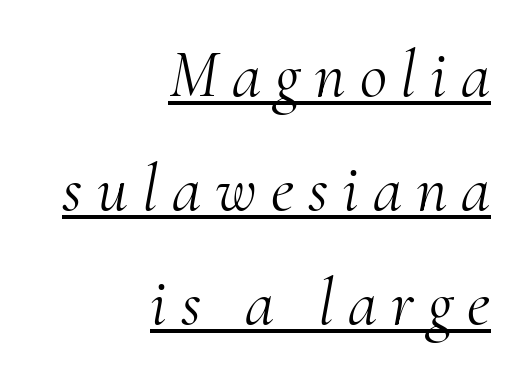
The image shows 67 px light serif type, italic (leaning right); set right-aligned, normal line spacing (1.7x), unusually wide letter spacing (+0.21 em), underlined; medium stroke contrast and a small x-height.
